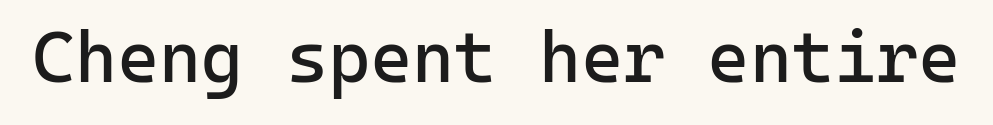
The image shows 72 px regular-weight sans-serif type, upright, monospaced; set normal letter spacing, not underlined; low stroke contrast and a medium x-height.
